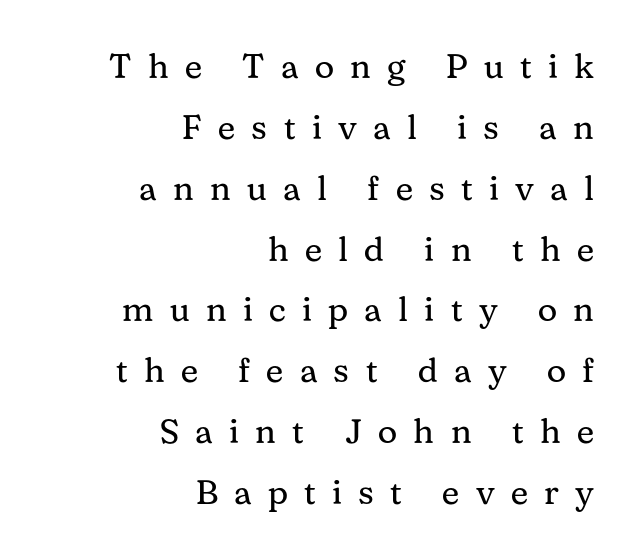
The image shows 34 px regular-weight serif type, upright; set right-aligned, line spacing 1.79x, unusually wide letter spacing (+0.48 em), not underlined; medium stroke contrast and a medium x-height.
